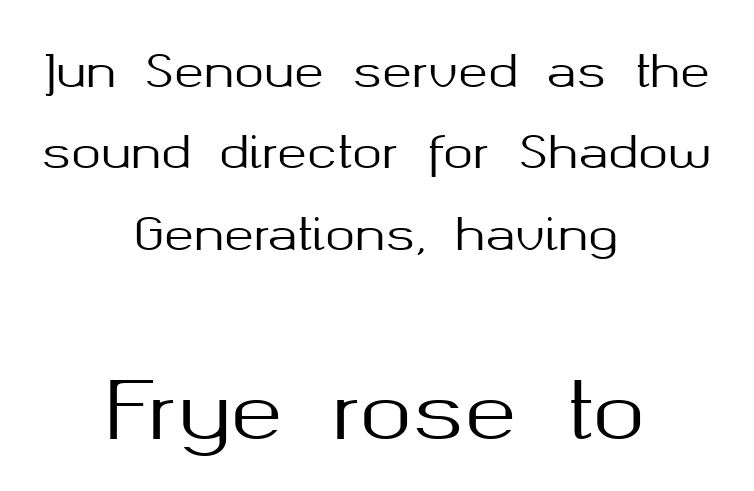
Nothing unusual about the tracking: characters are spaced as the font intends. The more generous point size was reserved for the lower chunk. Any mark beneath the type? The region is blank. These lines stack symmetrically, like a column narrowing and widening about its center.
